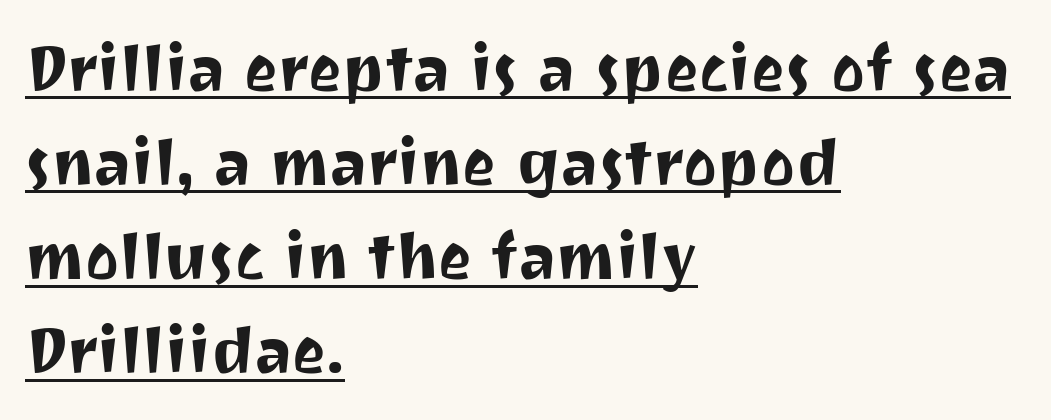
The image shows 64 px sans-serif type, upright; set left-aligned, normal line spacing (1.47x), normal letter spacing, underlined; medium stroke contrast and a medium x-height.
